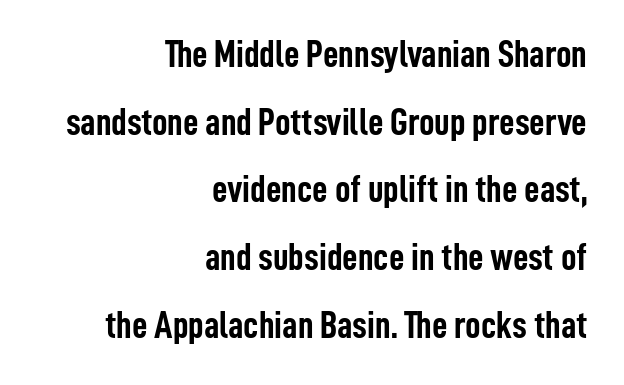
Q: Is the text bold? A: Yes.
Q: Is the text italic (slanted)? A: No, it is upright.
Q: Is the typeface a serif or a sans-serif typeface? A: Sans-serif.
Q: Is the text underlined? A: No.
Q: How is the paragraph aligned? A: Right-aligned.
Q: Is the spacing between letters normal or unusually wide? A: Normal.
Q: Width (condensed, normal, or wide)? A: Condensed.
Q: Stroke contrast? A: Low.
Q: x-height? A: Medium.
Q: Monospaced? A: No.
